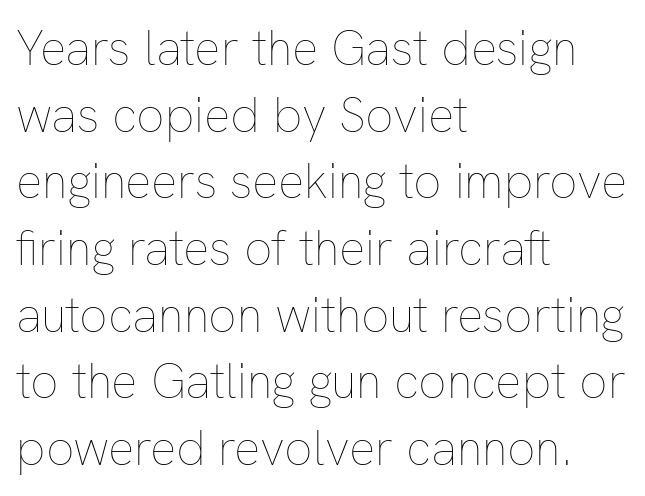
The image shows 49 px thin type, upright; set left-aligned, normal line spacing (1.36x), normal letter spacing, not underlined; low stroke contrast and a medium x-height.
